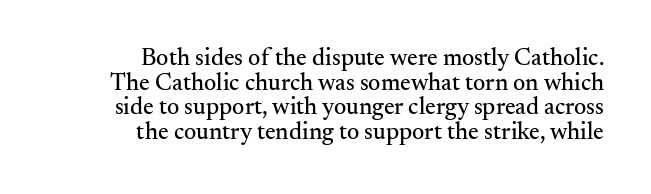
{"italic": "no", "underline": "no", "align": "right", "line_spacing": "tight", "line_spacing_ratio": 1.03, "letter_spacing": "normal", "letter_spacing_em": 0.0, "glyph_px": 24}
